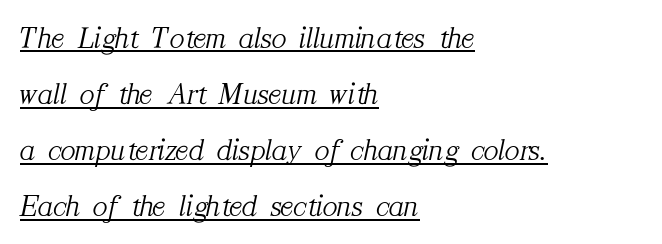
Q: Is the text bold? A: No.
Q: Is the text italic (slanted)? A: Yes, it leans right by about 12 degrees.
Q: Is the typeface a serif or a sans-serif typeface? A: Serif.
Q: Is the text underlined? A: Yes.
Q: How is the paragraph aligned? A: Left-aligned.
Q: Is the spacing between letters normal or unusually wide? A: Normal.
Q: Width (condensed, normal, or wide)? A: Normal.
Q: Stroke contrast? A: Medium.
Q: x-height? A: Medium.
Q: Monospaced? A: No.
